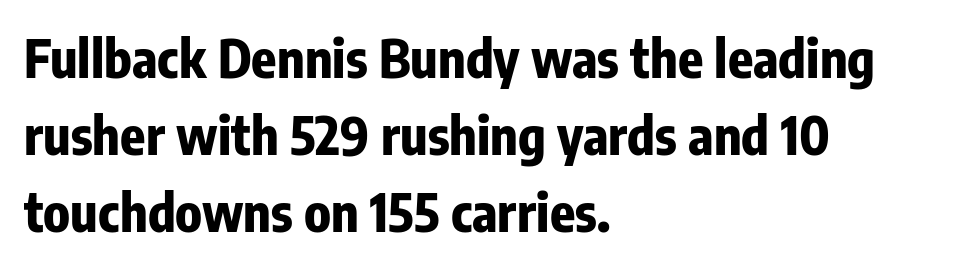
Q: Is the text bold? A: Yes.
Q: Is the text italic (slanted)? A: No, it is upright.
Q: Is the typeface a serif or a sans-serif typeface? A: Sans-serif.
Q: Is the text underlined? A: No.
Q: How is the paragraph aligned? A: Left-aligned.
Q: Is the spacing between letters normal or unusually wide? A: Normal.
Q: Is the spacing between lines tight, normal or loose? A: Normal.
Q: Width (condensed, normal, or wide)? A: Condensed.
Q: Stroke contrast? A: Low.
Q: x-height? A: Medium.
Q: Monospaced? A: No.
